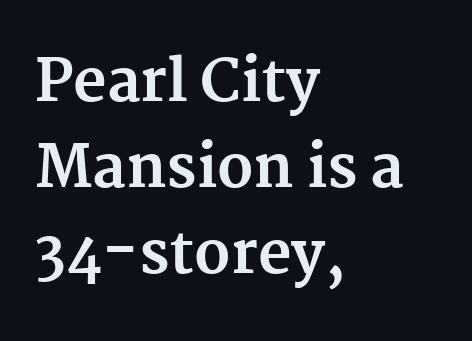
Does the type have serifs? Yes, each stem ends in a small foot. Is this a fixed-width face? No — the glyphs have proportional, varying widths. Notice how descenders clear the ascenders below comfortably — that's standard leading. Ordinary non-slanted type is in use. Plain, unruled lines of type.
